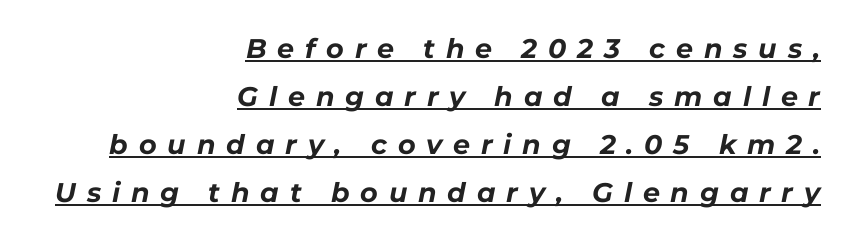
This is underlined copy, the kind a proofreader might mark for attention. Every character sits at an angle, as italics do. Weight: bold. This sample uses expanded letter spacing, leaving extra air between glyphs. The setting favours the right margin, as signatures and pull-quotes sometimes do.
